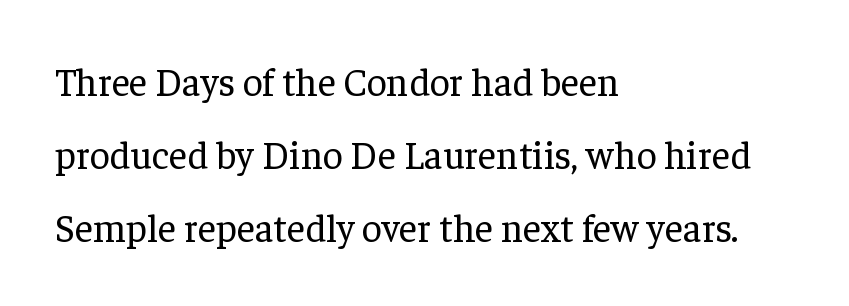
{"serif": "yes", "italic": "no", "bold": "no", "weight": "regular", "width": "normal", "stroke_contrast": "low", "x_height": "medium", "monospaced": "no", "underline": "no", "align": "left", "line_spacing_ratio": 1.87, "letter_spacing": "normal", "letter_spacing_em": 0.0, "glyph_px": 39}
